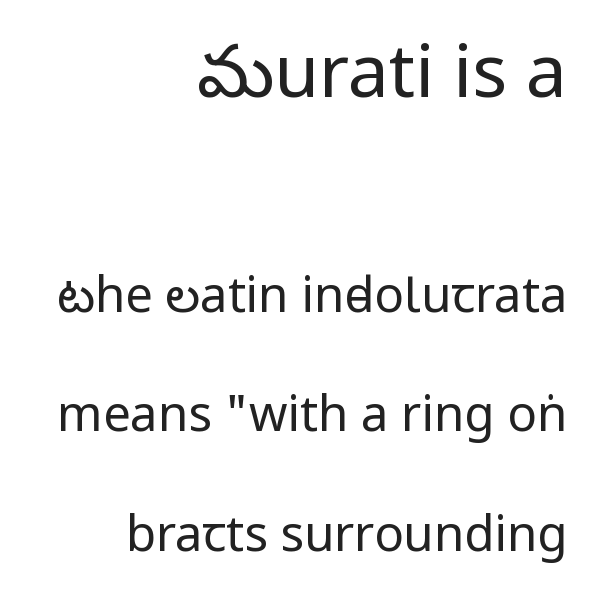
Is there any slant? The stems are plumb. Note the varied advance widths — an 'i' is clearly narrower than an 'm'. If you squint, the top block still reads clearly — it's the larger of the two. Weight: regular or lighter. Reading down the column, the eye jumps a long way to each next line. This sample uses a sans-serif face.
